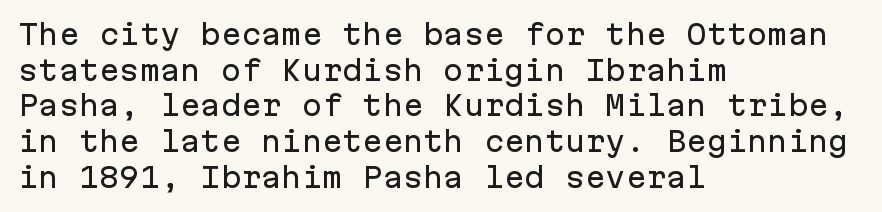
The image shows 27 px text type, upright; set left-aligned, normal line spacing (1.32x), normal letter spacing, not underlined.
